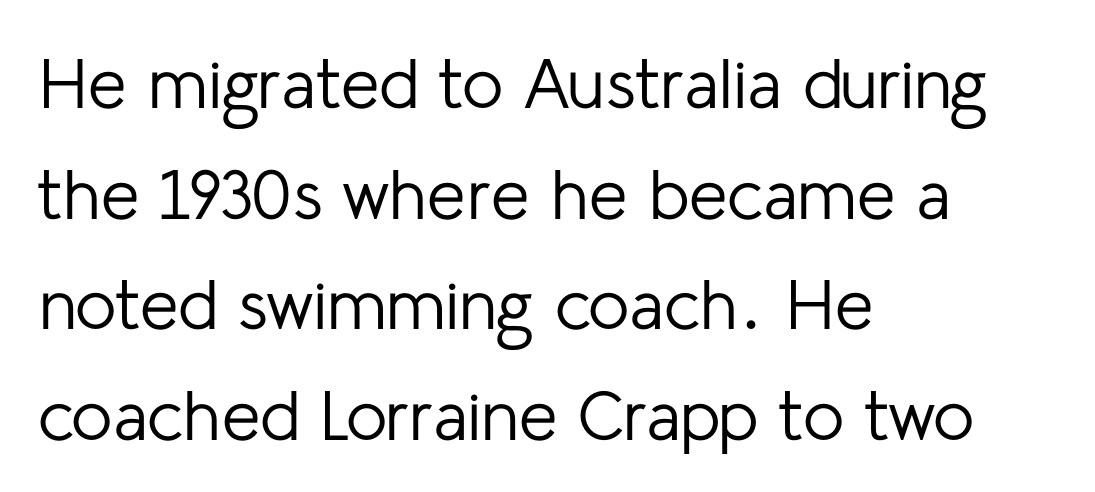
The image shows 70 px regular-weight sans-serif type, upright; set left-aligned, normal line spacing (1.58x), normal letter spacing, not underlined; low stroke contrast and a medium x-height.
